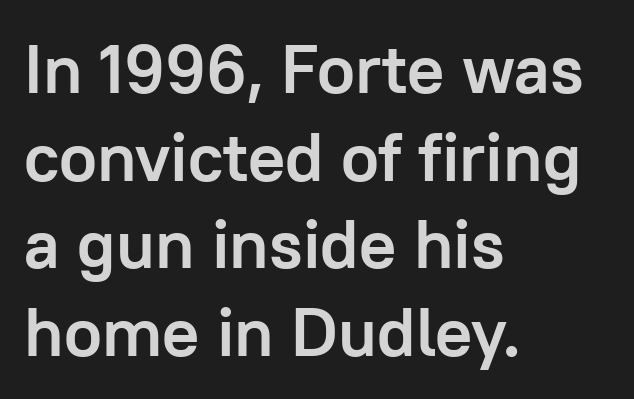
Q: Is the text bold? A: Yes.
Q: Is the text italic (slanted)? A: No, it is upright.
Q: Is the typeface a serif or a sans-serif typeface? A: Sans-serif.
Q: Is the text underlined? A: No.
Q: How is the paragraph aligned? A: Left-aligned.
Q: Is the spacing between letters normal or unusually wide? A: Normal.
Q: Is the spacing between lines tight, normal or loose? A: Normal.
Q: Width (condensed, normal, or wide)? A: Normal.
Q: Stroke contrast? A: Low.
Q: x-height? A: Medium.
Q: Monospaced? A: No.
